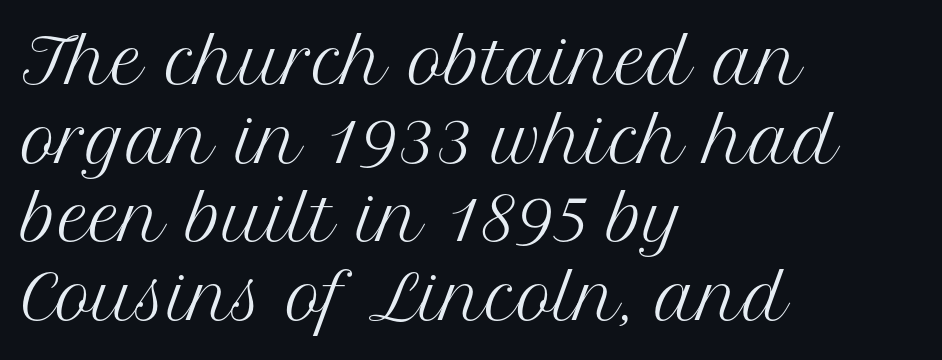
The image shows 61 px regular-weight serif type; set left-aligned, normal line spacing (1.29x), normal letter spacing, not underlined; medium stroke contrast and a medium x-height.
